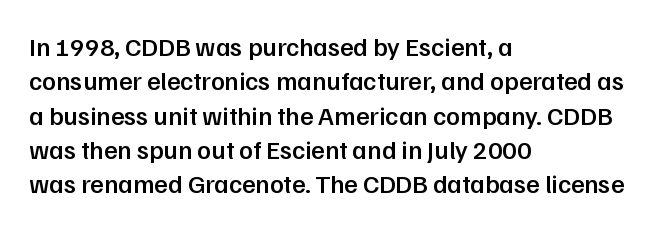
Q: Is the text bold? A: Semi-bold.
Q: Is the text italic (slanted)? A: No, it is upright.
Q: Is the text underlined? A: No.
Q: How is the paragraph aligned? A: Left-aligned.
Q: Is the spacing between letters normal or unusually wide? A: Normal.
Q: Is the spacing between lines tight, normal or loose? A: Normal.
